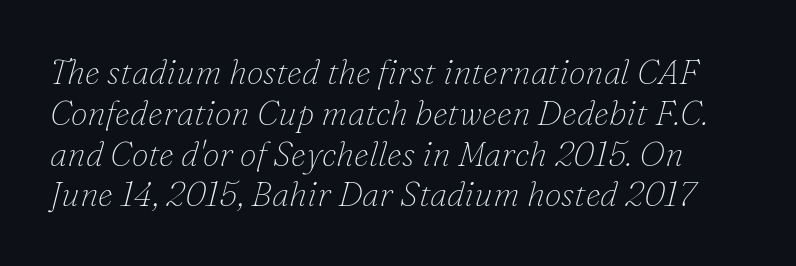
The image shows 34 px thin serif type, italic (leaning right); set line spacing 1.2x, normal letter spacing, not underlined; low stroke contrast and a small x-height.
